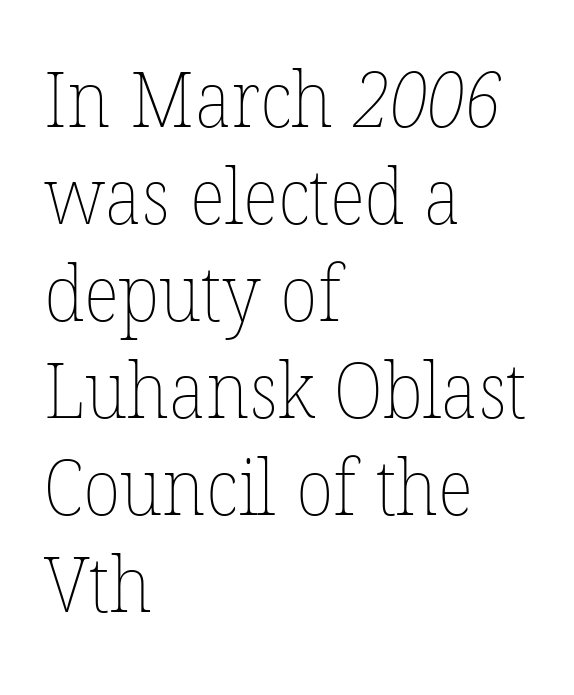
The image shows 77 px thin type; set left-aligned, normal line spacing (1.26x), normal letter spacing, not underlined; low stroke contrast and a medium x-height.
